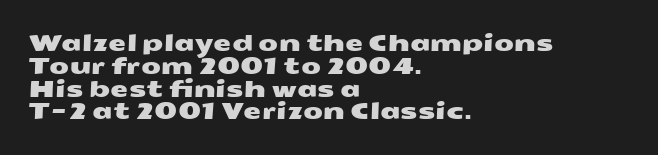
The image shows 23 px text type; set left-aligned, tight line spacing (0.99x), normal letter spacing, not underlined.
